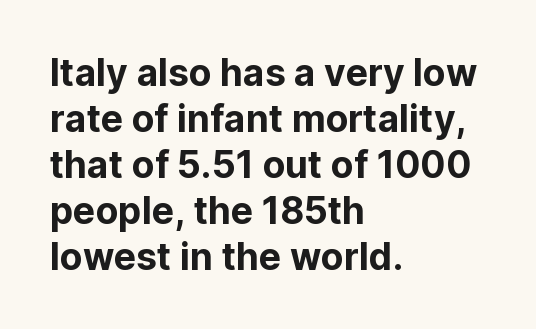
Q: Is the text italic (slanted)? A: No, it is upright.
Q: Is the typeface a serif or a sans-serif typeface? A: Sans-serif.
Q: Is the text underlined? A: No.
Q: How is the paragraph aligned? A: Left-aligned.
Q: Is the spacing between letters normal or unusually wide? A: Normal.
Q: Width (condensed, normal, or wide)? A: Normal.
Q: Stroke contrast? A: Low.
Q: x-height? A: Medium.
Q: Monospaced? A: No.
